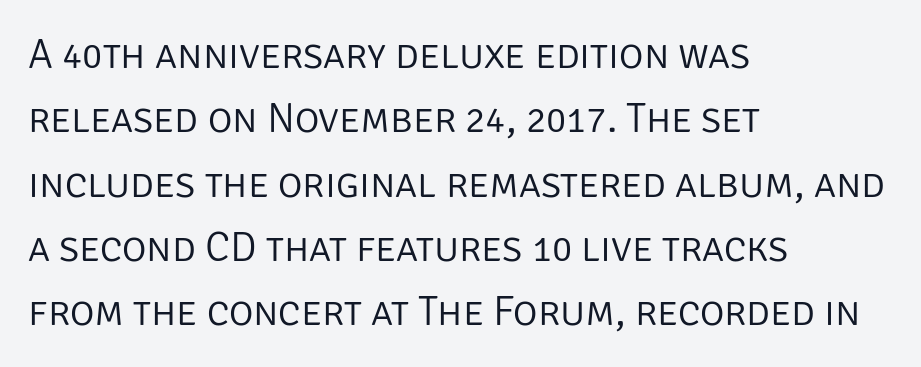
The image shows 42 px light sans-serif type, upright; set left-aligned, normal line spacing (1.53x), normal letter spacing, not underlined; low stroke contrast and a large x-height.
